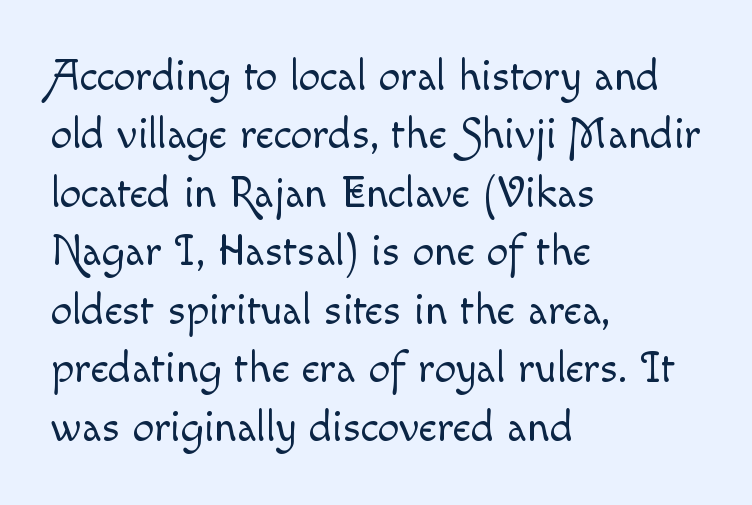
{"italic": "no", "bold": "no", "weight": "light", "width": "normal", "x_height": "small", "monospaced": "no", "underline": "no", "align": "left", "line_spacing": "normal", "line_spacing_ratio": 1.36, "letter_spacing": "normal", "letter_spacing_em": 0.0, "glyph_px": 43}
